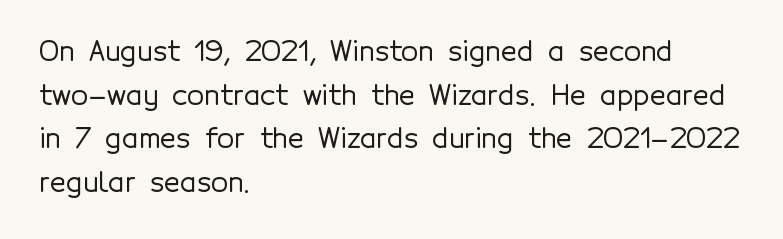
Line beginnings align vertically; line endings do not. Normally led — the rows are evenly, conventionally spaced. Honestly, there is no underline to notice here at all. The horizontal fit of the characters is conventional and even. Typographically, this falls in the sans-serif category. Designer's note — italics off, roman on.
